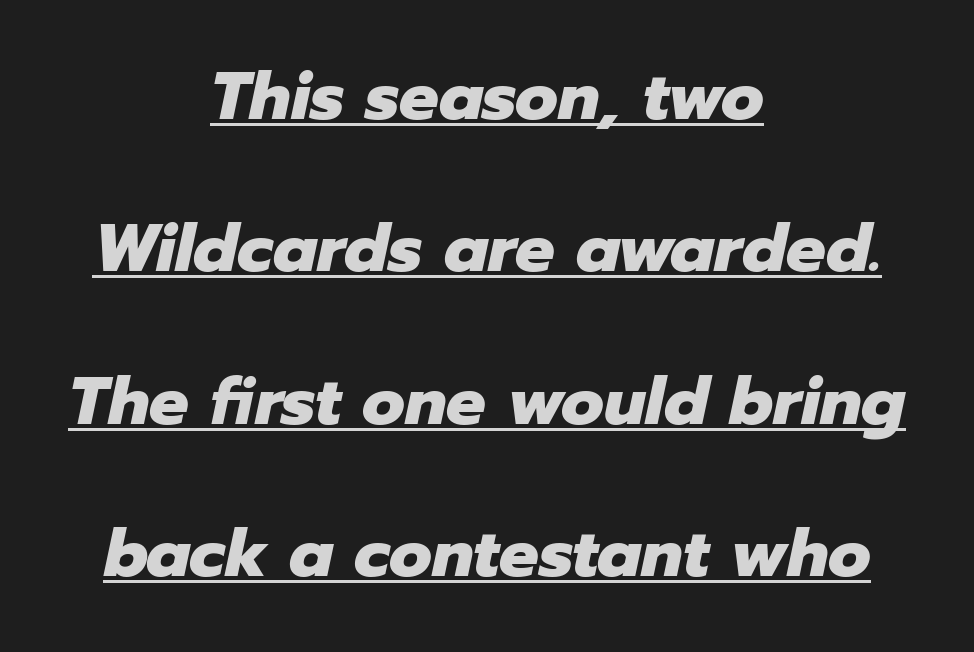
The image shows 66 px heavy type, italic (leaning right); set centered, loose line spacing (2.31x), normal letter spacing, underlined; low stroke contrast and a medium x-height.
